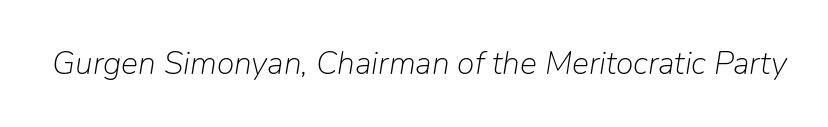
No extra ink here — the face is not bold. Tracking value appears to be zero — textbook default spacing. A typesetter would call this proportional, since set widths differ per character. Beneath every word, the page is bare. This is oblique type, the kind used for emphasis or titles.
